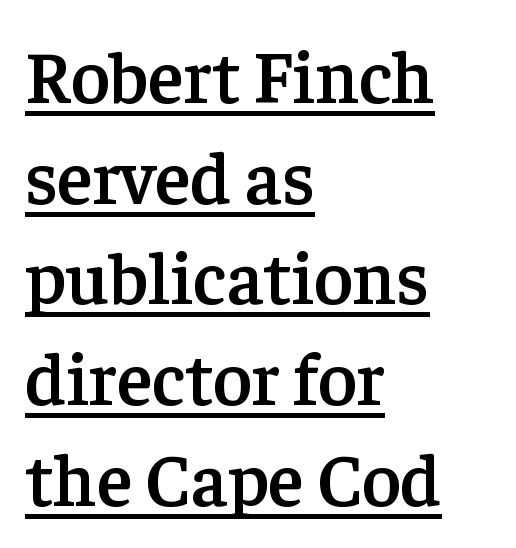
Q: Is the text bold? A: Semi-bold.
Q: Is the text italic (slanted)? A: No, it is upright.
Q: Is the typeface a serif or a sans-serif typeface? A: Serif.
Q: Is the text underlined? A: Yes.
Q: How is the paragraph aligned? A: Left-aligned.
Q: Is the spacing between letters normal or unusually wide? A: Normal.
Q: Is the spacing between lines tight, normal or loose? A: Normal.
Q: Width (condensed, normal, or wide)? A: Normal.
Q: Stroke contrast? A: Low.
Q: x-height? A: Medium.
Q: Monospaced? A: No.
